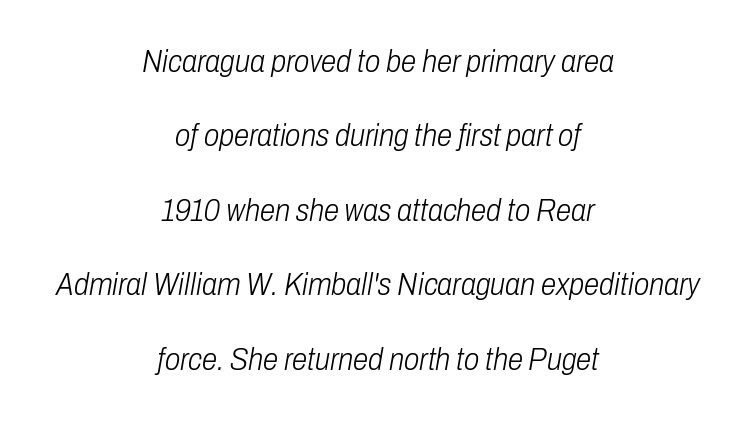
The image shows 31 px light, condensed type, italic (leaning right); set centered, loose line spacing (2.4x), normal letter spacing, not underlined; low stroke contrast and a medium x-height.
